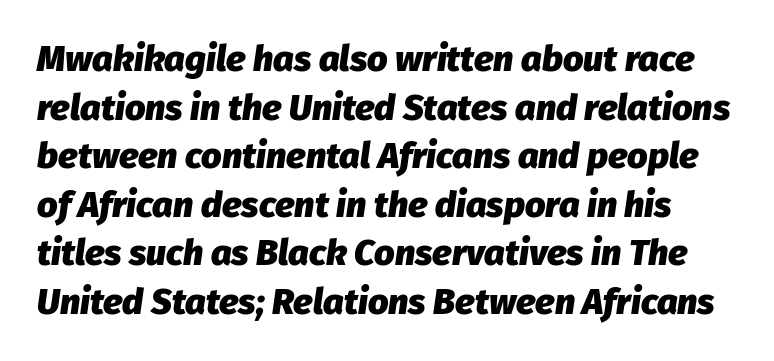
The image shows 36 px heavy type, italic (leaning right); set normal line spacing (1.35x), normal letter spacing, not underlined; low stroke contrast and a medium x-height.
